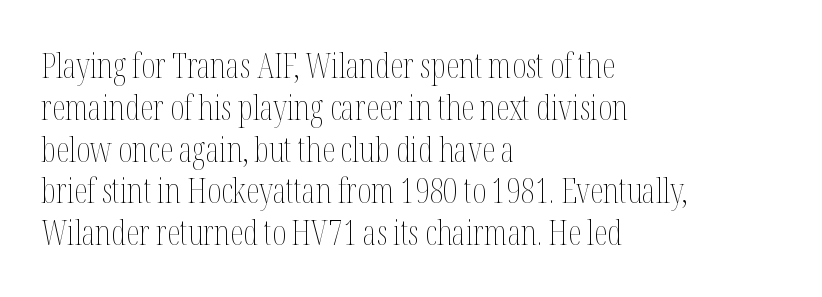
{"italic": "no", "bold": "no", "weight": "thin", "width": "condensed", "stroke_contrast": "medium", "x_height": "medium", "monospaced": "no", "underline": "no", "align": "left", "line_spacing_ratio": 1.23, "letter_spacing": "normal", "letter_spacing_em": 0.0, "glyph_px": 34}
